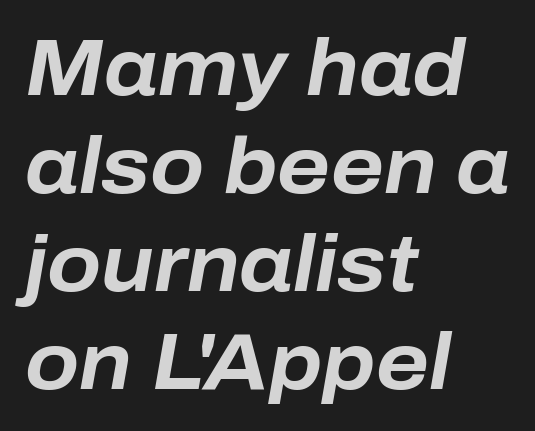
All the whitespace from short lines collects on the right. The strokes are fattened all the way to bold. This rendering features lettering with no underline. Tracking here is standard; glyphs follow each other at the usual distance.
